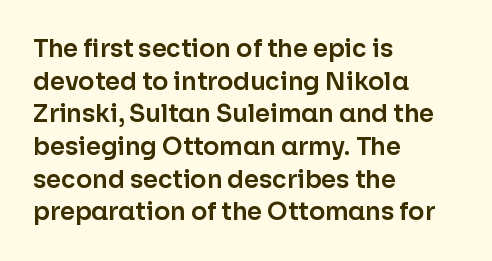
{"italic": "no", "underline": "no", "align": "left", "line_spacing": "normal", "line_spacing_ratio": 1.36, "letter_spacing": "normal", "letter_spacing_em": 0.0, "glyph_px": 24}
